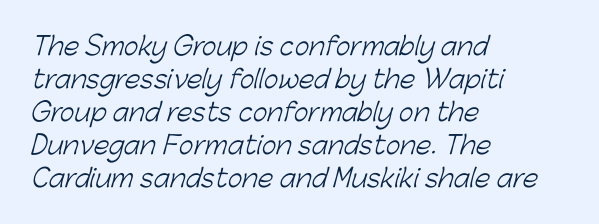
The image shows 25 px text type; set left-aligned, normal line spacing (1.32x), normal letter spacing, not underlined.
